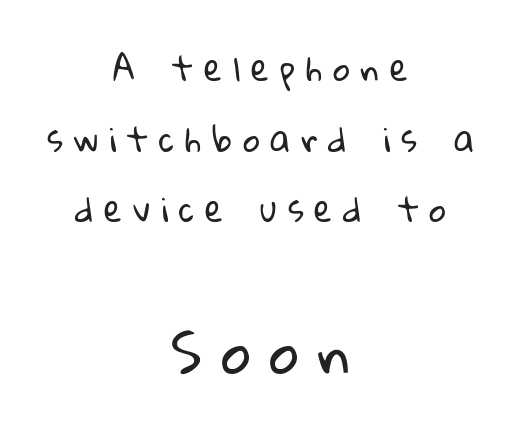
Bigger letters appear in the bottom chunk; the top chunk is reduced. A clean baseline with only descenders dipping below it. Note: no serifs on the glyphs. The type is letterspaced generously, with wide tracking. Compared with typical paragraphs, the rows here are farther apart. Leftover space on each line is divided equally before and after the words.
